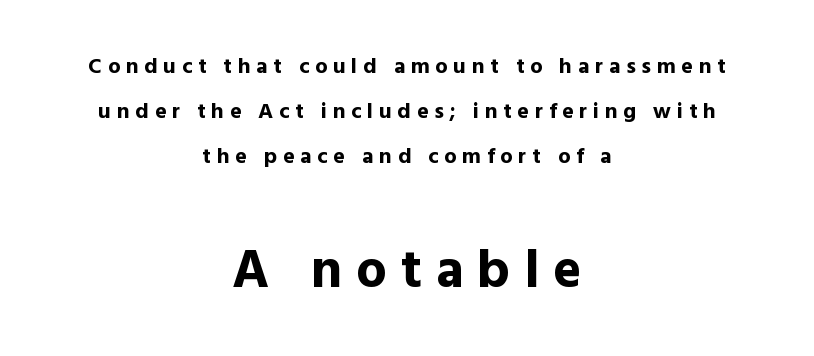
The image shows 54 px bold sans-serif type, upright; set centered, loose line spacing (2.04x), unusually wide letter spacing (+0.26 em), not underlined; the second (bottom) block is 2.45x larger; a medium x-height.
